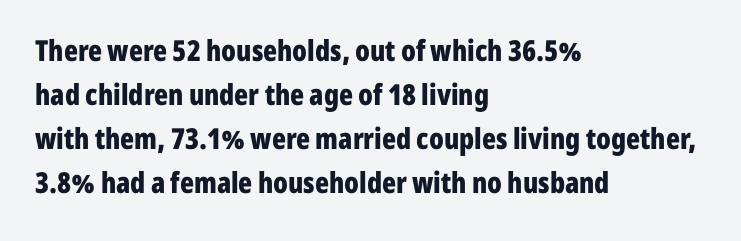
{"serif": "no", "italic": "no", "bold": "yes", "weight": "bold", "width": "condensed", "stroke_contrast": "low", "x_height": "medium", "monospaced": "no", "underline": "no", "align": "left", "line_spacing": "normal", "line_spacing_ratio": 1.52, "letter_spacing": "normal", "letter_spacing_em": 0.0, "glyph_px": 29}
